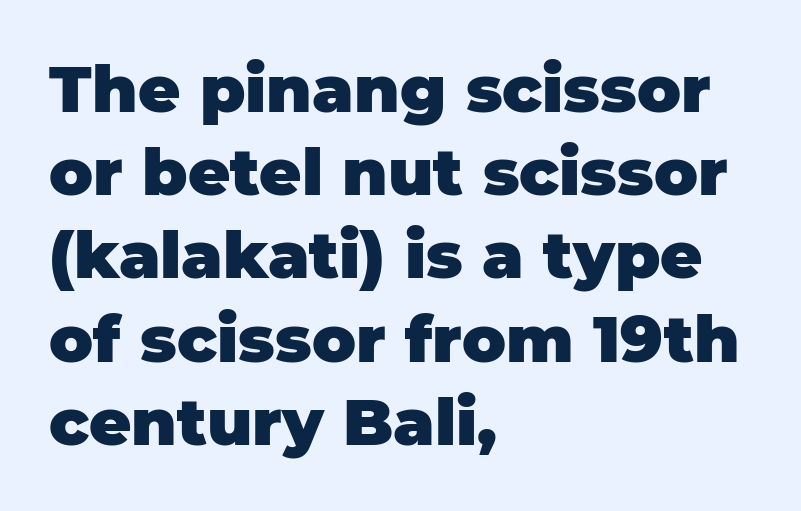
The image shows 65 px heavy sans-serif type, upright; set left-aligned, normal line spacing (1.28x), normal letter spacing, not underlined; low stroke contrast and a large x-height.
